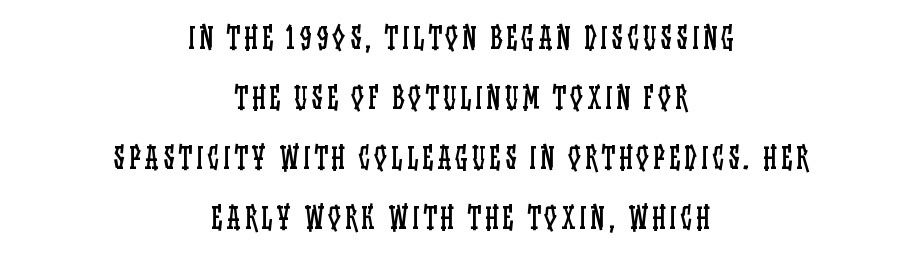
The image shows 28 px regular-weight, condensed type, upright; set centered, loose line spacing (2.14x), not underlined; low stroke contrast and a large x-height.
